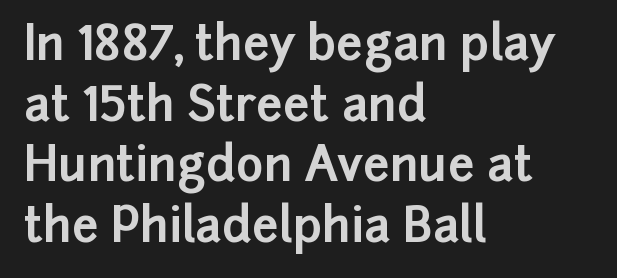
The image shows 47 px bold sans-serif type, upright; set left-aligned, normal line spacing (1.29x), normal letter spacing, not underlined; low stroke contrast and a medium x-height.
